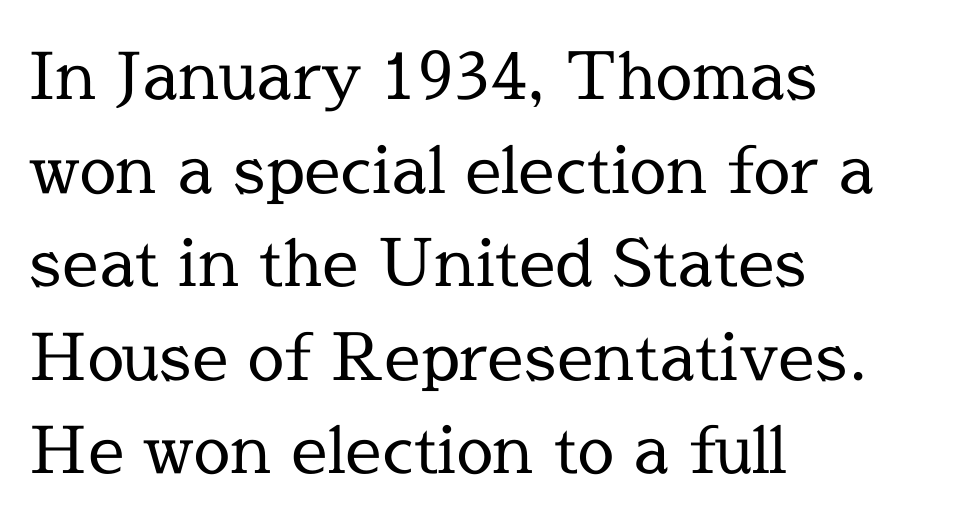
The lines are quadded left. This is the regular roman posture of the typeface. This sample uses a serif face. Tracking here is standard; glyphs follow each other at the usual distance. Think standard paragraph weight, or any step lighter than that.
